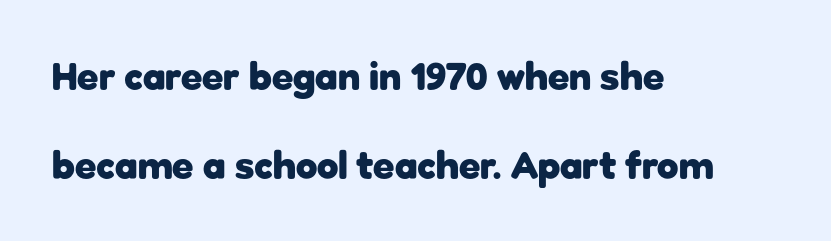
{"serif": "no", "italic": "no", "bold": "yes", "weight": "heavy", "width": "normal", "stroke_contrast": "low", "x_height": "medium", "monospaced": "no", "underline": "no", "align": "left", "line_spacing": "loose", "line_spacing_ratio": 2.28, "letter_spacing": "normal", "letter_spacing_em": 0.0, "glyph_px": 39}
